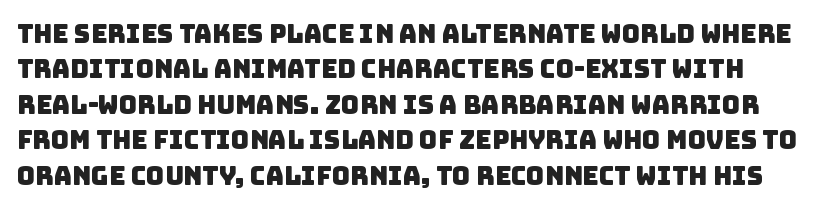
Is there much room between lines? A standard amount, neither cramped nor airy. Unmarked baselines from the first word to the last. Look at the tracking — it's just the regular setting, nothing added.
